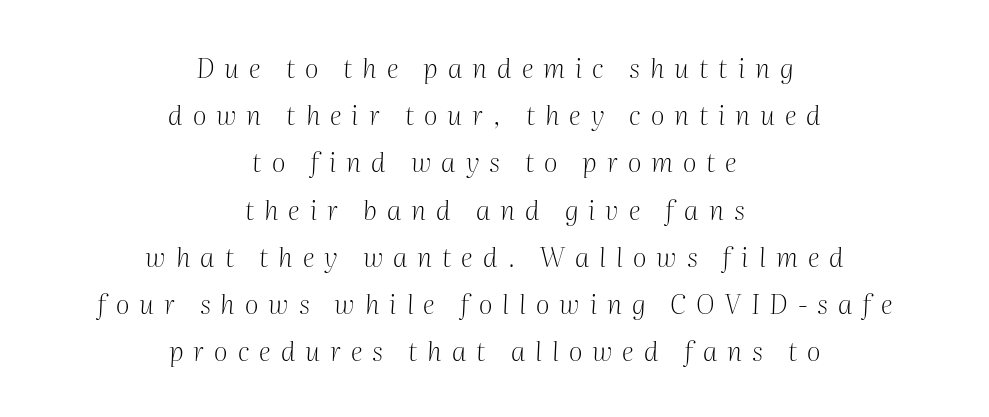
Q: Is the text bold? A: No.
Q: Is the text italic (slanted)? A: Yes, it leans right by about 2 degrees.
Q: Is the text underlined? A: No.
Q: How is the paragraph aligned? A: Centered.
Q: Is the spacing between letters normal or unusually wide? A: Unusually wide.
